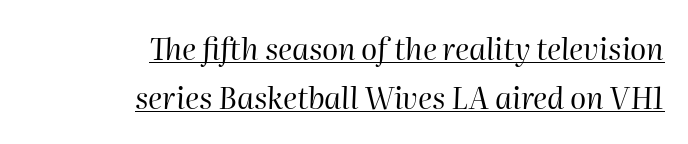
A typesetter would call this proportional, since set widths differ per character. There's an unmistakable incline to the writing here. A typesetter would call this zero additional tracking. Each new line begins a customary step beneath the previous one. Counters stay open thanks to moderate or lighter strokes.
